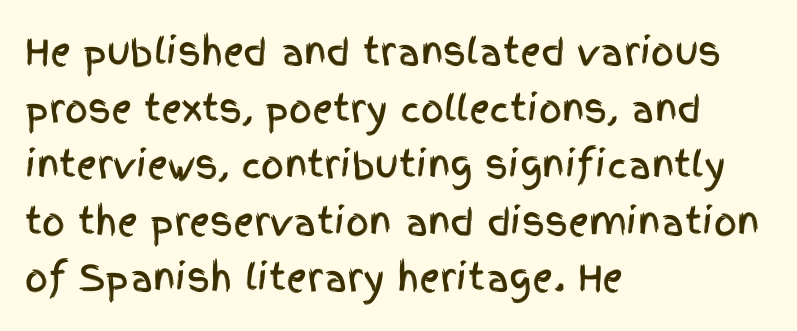
The letters stand upright; this is a roman face. Regular leading. The rendering shows plain stroke endings on the letterforms — a sans-serif design. A typesetter would call this proportional, since set widths differ per character.
